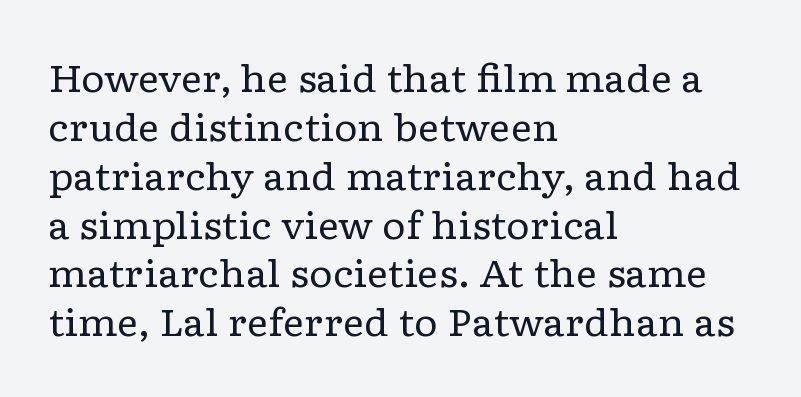
Q: Is the text bold? A: No.
Q: Is the text italic (slanted)? A: No, it is upright.
Q: Is the typeface a serif or a sans-serif typeface? A: Serif.
Q: Is the text underlined? A: No.
Q: How is the paragraph aligned? A: Left-aligned.
Q: Is the spacing between letters normal or unusually wide? A: Normal.
Q: Is the spacing between lines tight, normal or loose? A: Normal.
Q: Width (condensed, normal, or wide)? A: Wide.
Q: Stroke contrast? A: Low.
Q: x-height? A: Medium.
Q: Monospaced? A: No.
